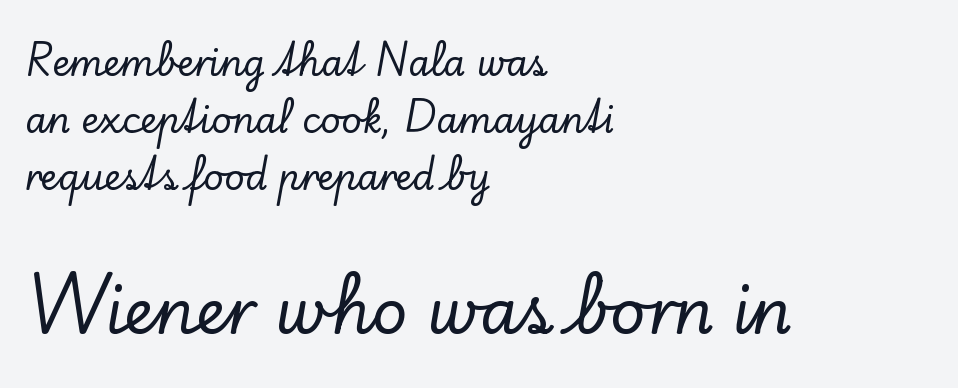
Is the lower block the larger one? Yes — the lower block carries the bigger type. All the whitespace from short lines collects on the right. If you measured baseline to baseline, you'd find a middling distance. The letterforms sit shoulder to shoulder at normal distance. This sample has the flowing, uneven cadence of proportional lettering.
